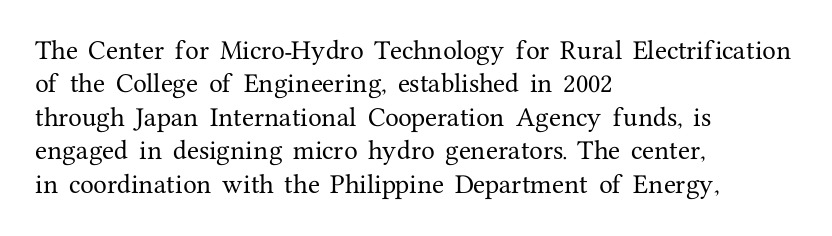
Regarding leading, the lines here are spaced in the standard way. The typography opts for an upright posture over an oblique one. Caption: multi-line text, flush left, ragged right. Nothing unusual about the tracking: characters are spaced as the font intends.
